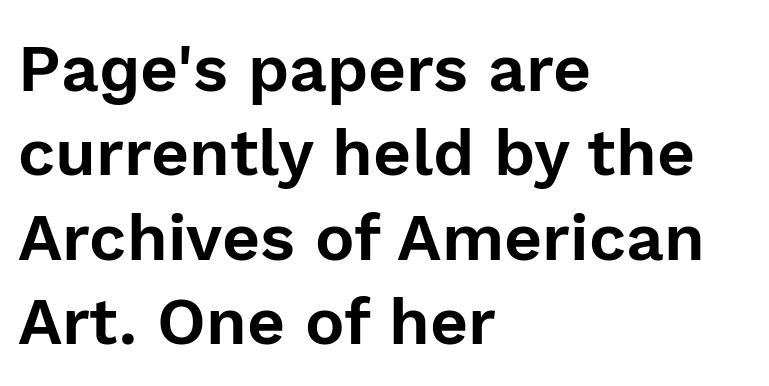
If you drew a ruler down the left edge, every line would touch it. Here the glyphs are tracked normally, forming tight word shapes. Quick note: not italic, upright. Nope, no serifs anywhere on these letters. The passage shown stacks its lines at a standard gap.
